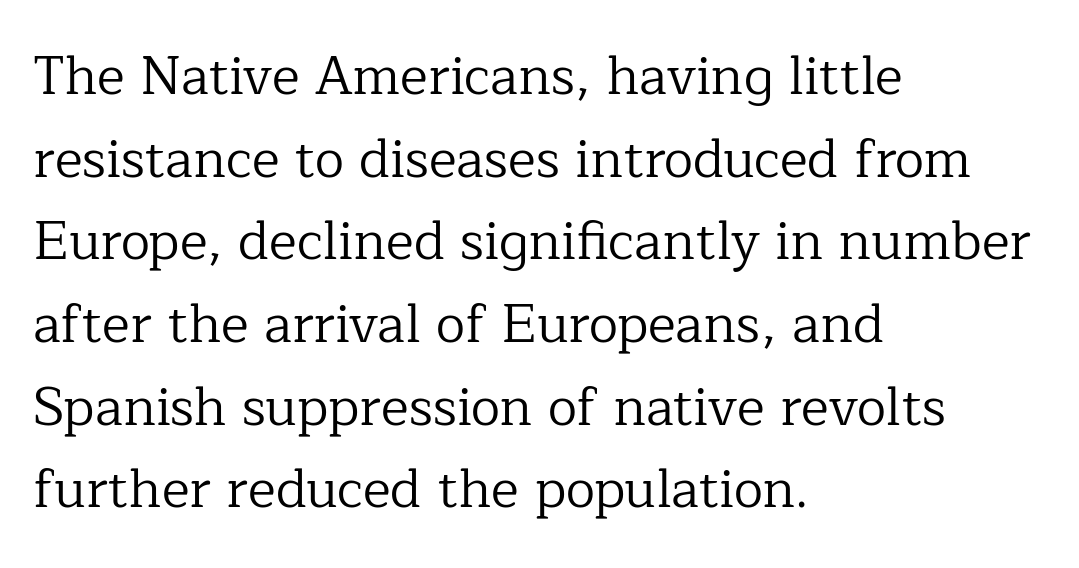
The image shows 53 px regular-weight serif type, upright; set left-aligned, normal line spacing (1.56x), normal letter spacing, not underlined; low stroke contrast and a medium x-height.
